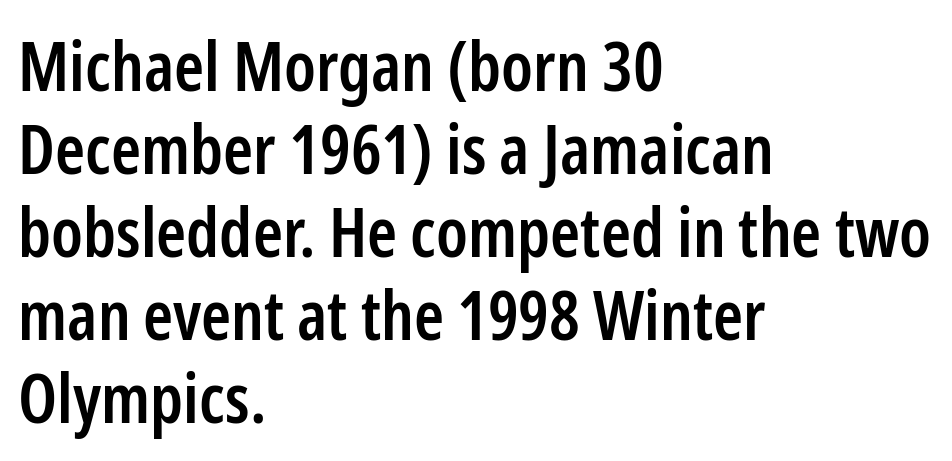
Upright lettering throughout. Glyph-to-glyph distance matches everyday printed text. Grotesque or geometric, the face here clearly has no serifs. Note the varied advance widths — an 'i' is clearly narrower than an 'm'. This sample is left-justified, so line endings fall wherever the words run out.
